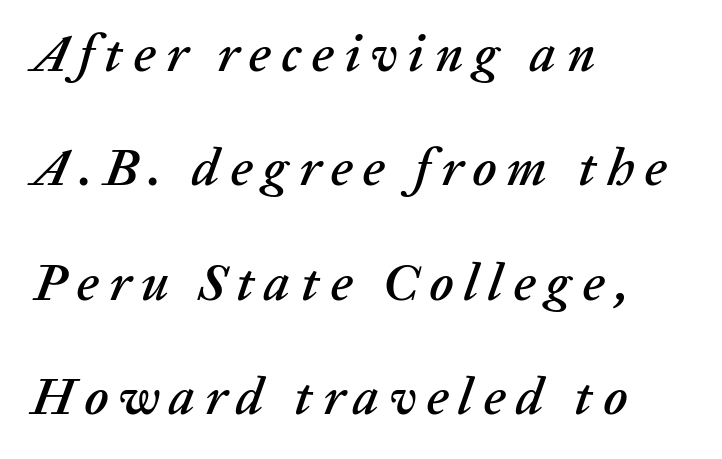
The image shows 52 px text type, italic (leaning right); set left-aligned, loose line spacing (2.2x), unusually wide letter spacing (+0.2 em), not underlined; low stroke contrast and a medium x-height.
